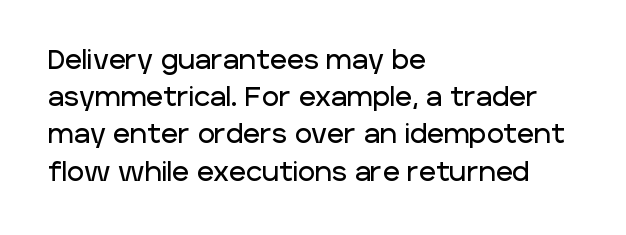
Q: Is the text italic (slanted)? A: No, it is upright.
Q: Is the text underlined? A: No.
Q: How is the paragraph aligned? A: Left-aligned.
Q: Is the spacing between letters normal or unusually wide? A: Normal.
Q: Is the spacing between lines tight, normal or loose? A: Normal.
